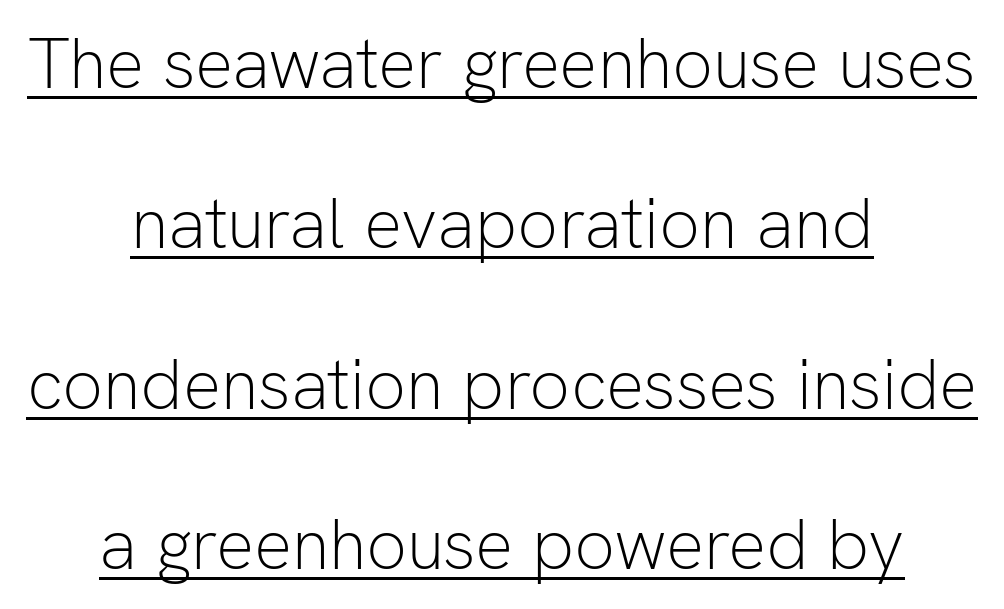
Ascenders rise straight up at ninety degrees. Interline gaps are noticeably wide in this sample. The letterforms sit at book weight or below. How are the letters spaced? Ordinarily, with no added tracking. Looks like regular typesetting: each glyph gets only the width it needs. You can tell from the bare stems that sans-serif type was used.
